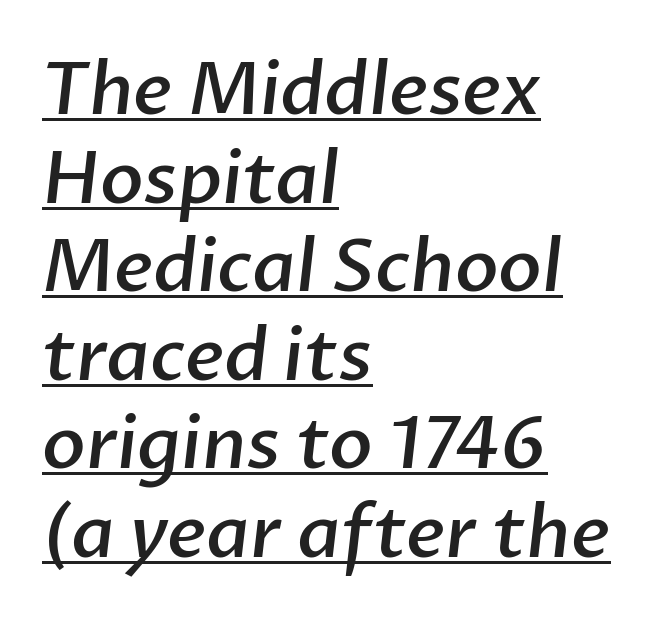
{"serif": "no", "bold": "semi", "weight": "semibold", "width": "normal", "stroke_contrast": "low", "x_height": "medium", "monospaced": "no", "underline": "yes", "align": "left", "line_spacing_ratio": 1.23, "letter_spacing": "normal", "letter_spacing_em": 0.0, "glyph_px": 72}
